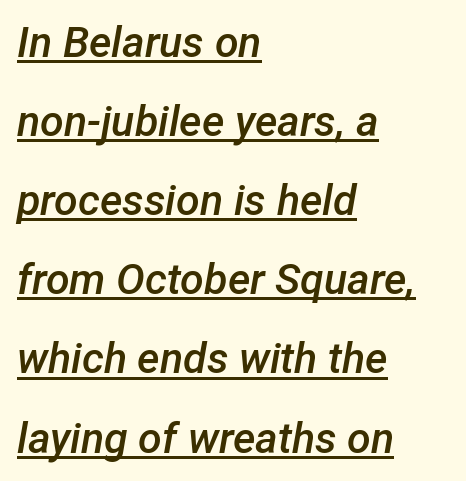
Q: Is the text bold? A: Semi-bold.
Q: Is the text italic (slanted)? A: Yes, it leans right by about 12 degrees.
Q: Is the text underlined? A: Yes.
Q: How is the paragraph aligned? A: Left-aligned.
Q: Is the spacing between letters normal or unusually wide? A: Normal.
Q: Width (condensed, normal, or wide)? A: Normal.
Q: Stroke contrast? A: Low.
Q: x-height? A: Medium.
Q: Monospaced? A: No.
